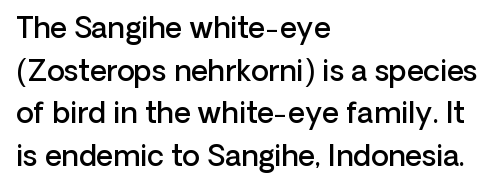
The image shows 29 px semibold sans-serif type, upright; set left-aligned, normal line spacing (1.47x), normal letter spacing, not underlined; low stroke contrast and a medium x-height.
